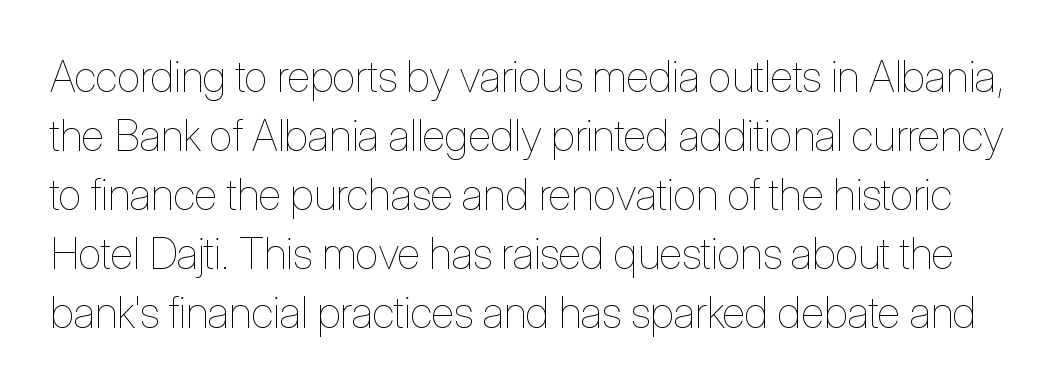
Q: Is the text bold? A: No.
Q: Is the text italic (slanted)? A: No, it is upright.
Q: Is the text underlined? A: No.
Q: Is the spacing between letters normal or unusually wide? A: Normal.
Q: Is the spacing between lines tight, normal or loose? A: Normal.
Q: Width (condensed, normal, or wide)? A: Condensed.
Q: Stroke contrast? A: Low.
Q: x-height? A: Medium.
Q: Monospaced? A: No.
